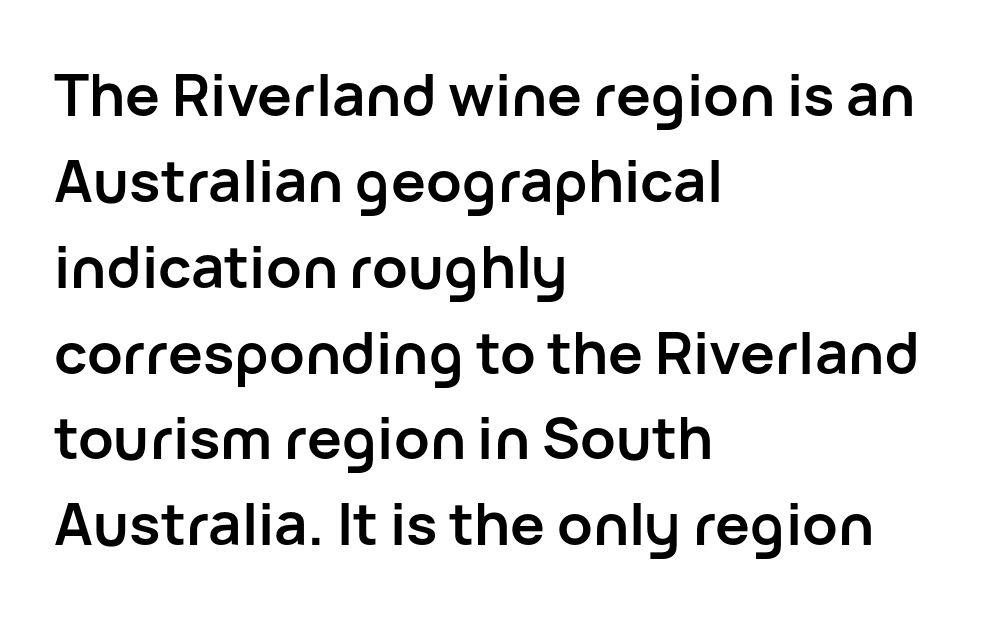
Notice how the stems are strictly vertical — no italics here. Heavy-handed strokes throughout: this text is bold. Does the copy run flush right? No — it runs flush left. Serif or sans? Sans — the stroke terminals are bare. Baseline-to-baseline distance is the conventional proportion of letter height. The face used here is proportionally spaced, like ordinary book or web type.
